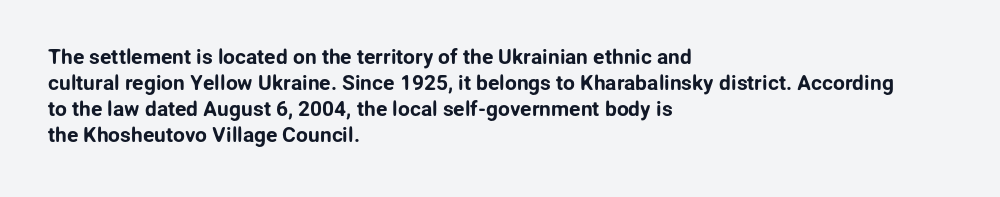
{"italic": "no", "underline": "no", "align": "left", "line_spacing_ratio": 1.24, "letter_spacing": "normal", "letter_spacing_em": 0.0, "glyph_px": 21}
